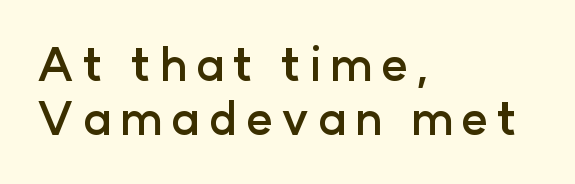
The image shows 45 px semibold sans-serif type, upright; set left-aligned, line spacing 1.21x, not underlined; low stroke contrast and a medium x-height.
